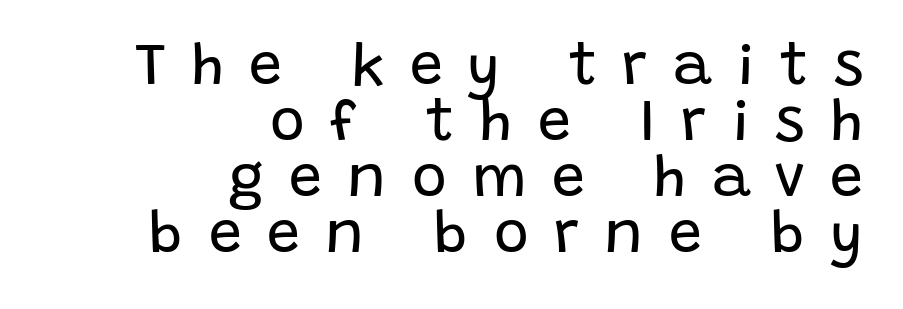
Q: Is the text bold? A: No.
Q: Is the text italic (slanted)? A: No, it is upright.
Q: Is the typeface a serif or a sans-serif typeface? A: Sans-serif.
Q: Is the text underlined? A: No.
Q: How is the paragraph aligned? A: Right-aligned.
Q: Is the spacing between letters normal or unusually wide? A: Unusually wide.
Q: Is the spacing between lines tight, normal or loose? A: Tight.
Q: Width (condensed, normal, or wide)? A: Normal.
Q: Stroke contrast? A: Low.
Q: x-height? A: Large.
Q: Monospaced? A: No.
